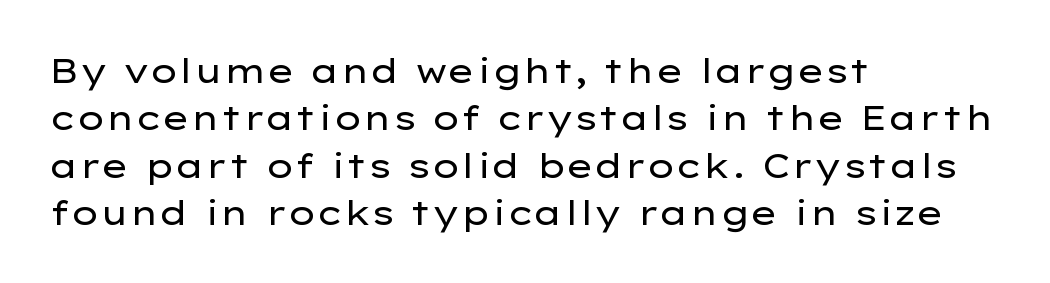
{"serif": "no", "italic": "no", "bold": "no", "weight": "regular", "width": "wide", "stroke_contrast": "low", "x_height": "medium", "monospaced": "no", "underline": "no", "align": "left", "line_spacing": "normal", "line_spacing_ratio": 1.39, "letter_spacing": "normal", "letter_spacing_em": 0.0, "glyph_px": 34}
